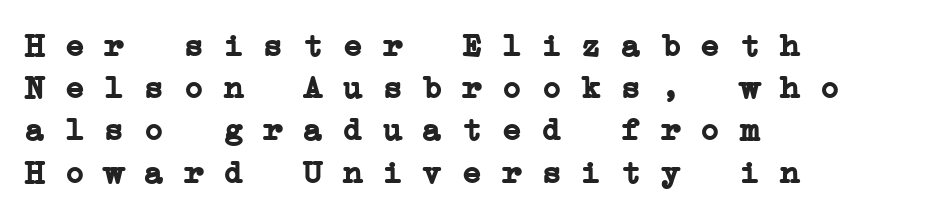
{"serif": "yes", "bold": "yes", "weight": "semibold", "width": "wide", "stroke_contrast": "low", "x_height": "medium", "monospaced": "yes", "underline": "no", "align": "left", "line_spacing": "normal", "line_spacing_ratio": 1.28, "letter_spacing": "normal", "letter_spacing_em": 0.0, "glyph_px": 33}
